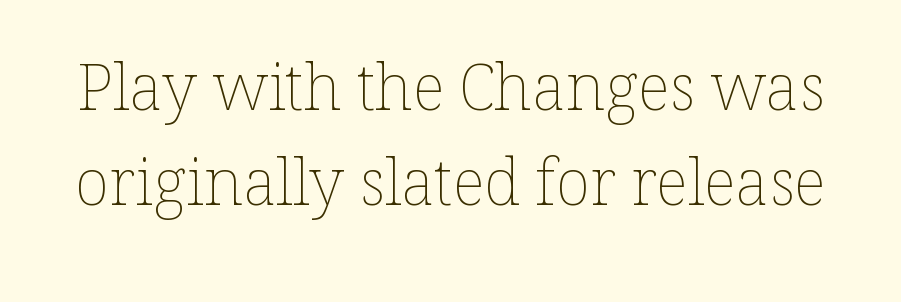
The image shows 64 px thin type, upright; set normal line spacing (1.48x), normal letter spacing, not underlined; low stroke contrast and a medium x-height.
